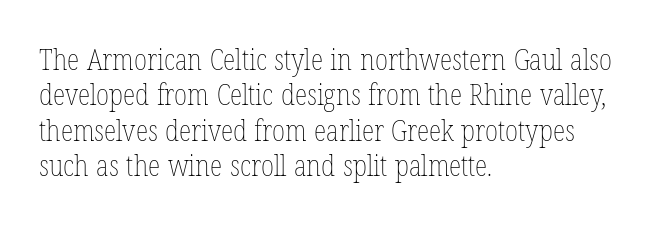
Q: Is the text bold? A: No.
Q: Is the text italic (slanted)? A: No, it is upright.
Q: Is the text underlined? A: No.
Q: How is the paragraph aligned? A: Left-aligned.
Q: Is the spacing between letters normal or unusually wide? A: Normal.
Q: Width (condensed, normal, or wide)? A: Condensed.
Q: Stroke contrast? A: Low.
Q: x-height? A: Medium.
Q: Monospaced? A: No.
